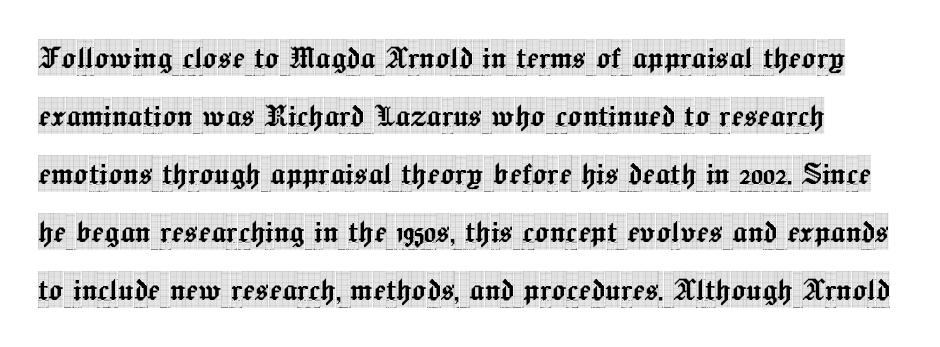
The image shows 37 px condensed serif type, upright; set normal line spacing (1.57x), normal letter spacing, not underlined; a large x-height.
